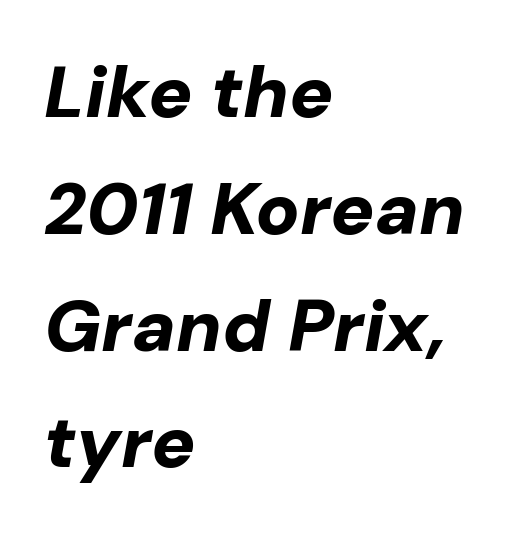
The image shows 73 px bold type, italic (leaning right); set left-aligned, normal line spacing (1.6x), normal letter spacing, not underlined; low stroke contrast and a medium x-height.
